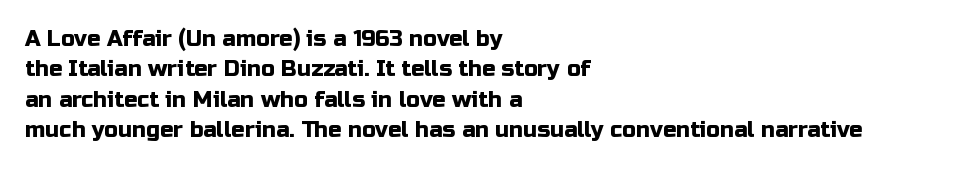
Descenders are the only things crossing below the line. The paragraph has a hard left edge and a soft right edge. Nothing unusual about the tracking: characters are spaced as the font intends. Vertically, the passage feels balanced, rows spaced as you'd expect. If you drew a line through each stem, it would be perfectly vertical.
